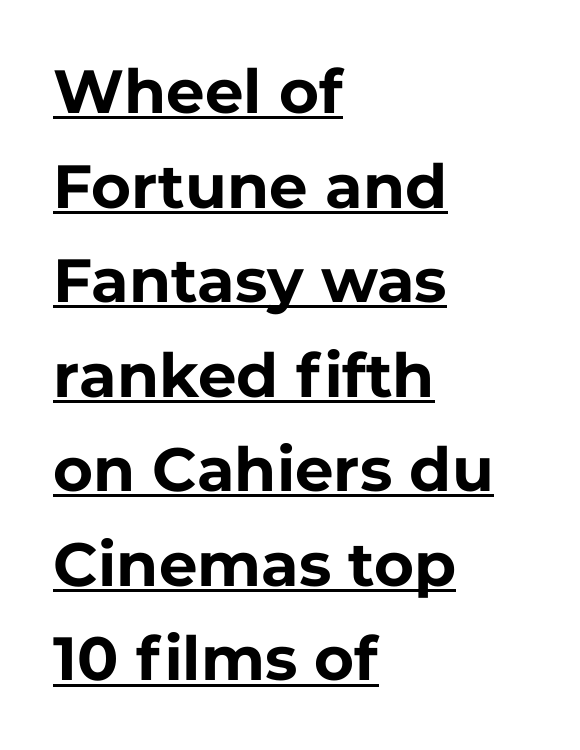
Heavy, bold letterforms. Proportional: the letters do not fall into vertical columns. This sample is left-justified, so line endings fall wherever the words run out. Italic? Not at all — the glyphs are vertical. Unlike a traditional serif, this face leaves its strokes unadorned. Check the space under the baseline: a stroke is drawn there.
